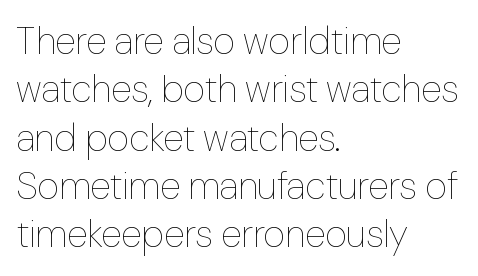
{"italic": "no", "bold": "no", "weight": "thin", "width": "normal", "stroke_contrast": "low", "x_height": "medium", "monospaced": "no", "underline": "no", "align": "left", "line_spacing": "normal", "line_spacing_ratio": 1.27, "letter_spacing": "normal", "letter_spacing_em": 0.0, "glyph_px": 38}
